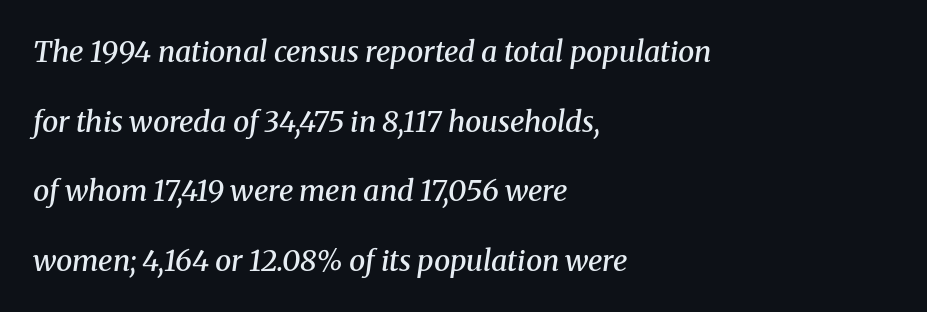
{"serif": "yes", "italic": "yes", "lean": "right", "slant_degrees": 8, "bold": "semi", "weight": "semibold", "width": "normal", "stroke_contrast": "medium", "x_height": "medium", "monospaced": "no", "underline": "no", "align": "left", "line_spacing": "loose", "line_spacing_ratio": 2.4, "letter_spacing": "normal", "letter_spacing_em": 0.0, "glyph_px": 29}
